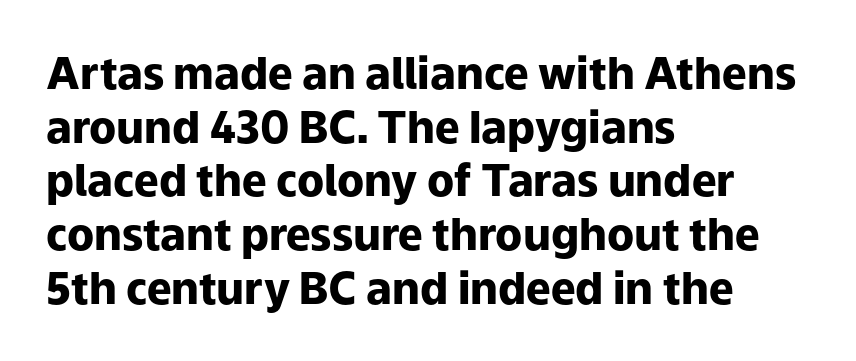
In terms of letterform style, serifs are entirely absent. Bare-footed words on every line. Do the characters align in a grid? No, the font is proportional. This rendering uses left alignment, leaving the right contour irregular.
